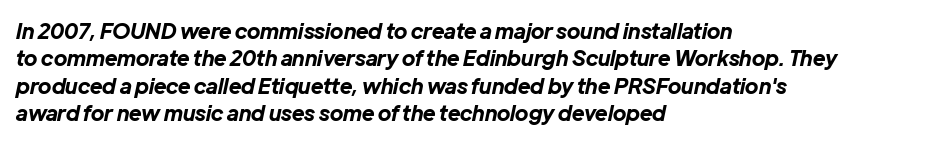
The image shows 21 px bold type, italic (leaning right); set left-aligned, normal line spacing (1.3x), normal letter spacing, not underlined.
